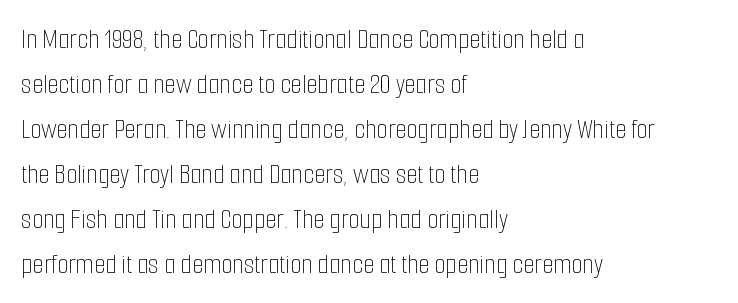
The image shows 29 px thin, condensed type, upright; set left-aligned, normal line spacing (1.55x), normal letter spacing, not underlined; low stroke contrast and a medium x-height.
